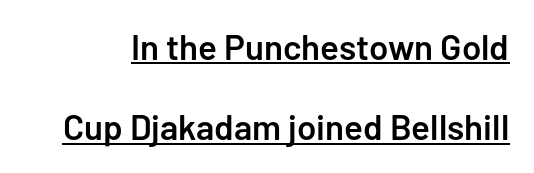
The image shows 35 px semibold sans-serif type, upright; set loose line spacing (2.3x), normal letter spacing, underlined; low stroke contrast and a medium x-height.
